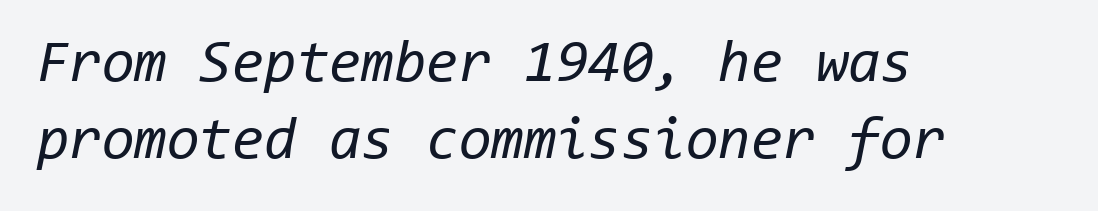
Horizontal alignment here is leftward, the default for most running prose. Is there much room between lines? A standard amount, neither cramped nor airy. Underlining? Definitely not there. Compared with typical body copy, the letter spacing here is the same.
